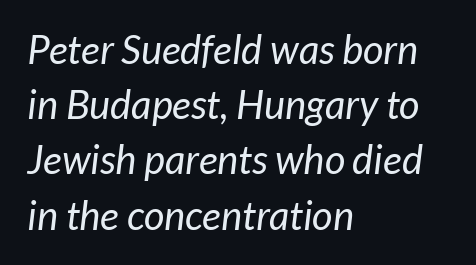
{"serif": "no", "bold": "no", "weight": "regular", "width": "normal", "stroke_contrast": "low", "x_height": "medium", "monospaced": "no", "underline": "no", "align": "left", "line_spacing": "normal", "line_spacing_ratio": 1.38, "letter_spacing": "normal", "letter_spacing_em": 0.0, "glyph_px": 40}
